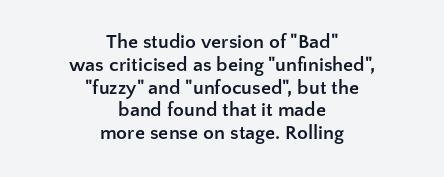
Short note: letters normally spaced. Reading down the column, the eye jumps only a short way to each next line. The strokes are fattened all the way to bold. Characters remain perfectly vertical along every line. The words here are not underlined.
